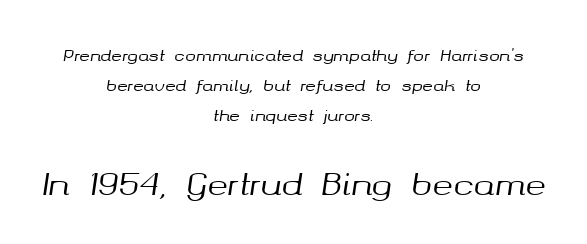
Q: Is the text italic (slanted)? A: Yes, it leans right by about 8 degrees.
Q: Is the text underlined? A: No.
Q: How is the paragraph aligned? A: Centered.
Q: Is the spacing between letters normal or unusually wide? A: Normal.
Q: Which block of text is set in a larger size, the first (top) or the second (bottom)? A: The second (bottom) one.
Q: Width (condensed, normal, or wide)? A: Normal.
Q: Stroke contrast? A: Medium.
Q: x-height? A: Medium.
Q: Monospaced? A: No.
